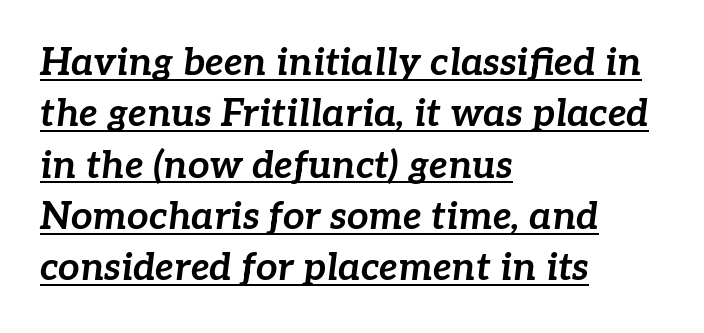
These lines stack with their left ends in a neat column. The lettering tilts uniformly, giving the passage an italic look. Each letter keeps its own natural width here, so spacing adapts to shape. On the weight axis this lands at bold, roughly 700. Letter spacing: default.
